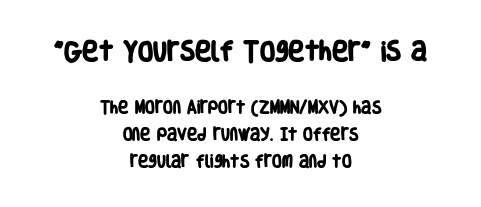
The image shows 22 px bold type; set centered, loose line spacing (1.92x), normal letter spacing, not underlined; the first (top) block is 1.57x larger.
